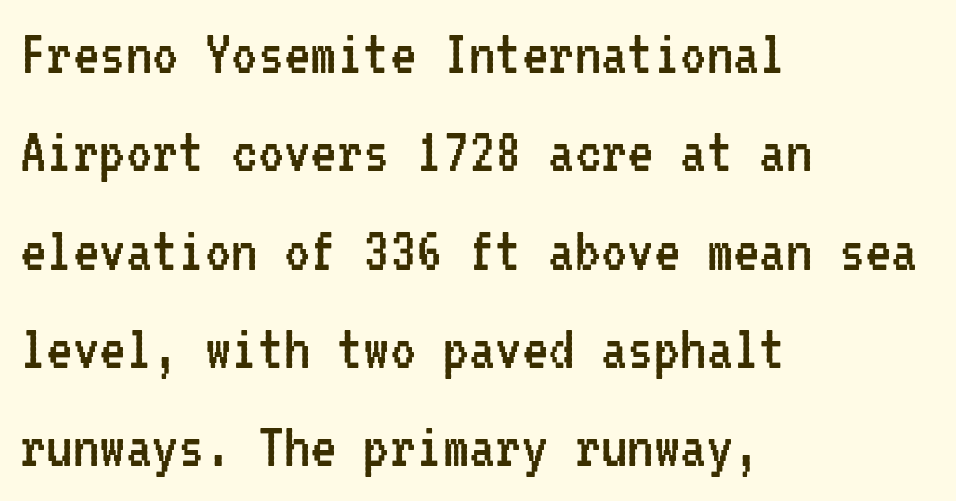
{"serif": "no", "italic": "no", "bold": "no", "weight": "regular", "width": "condensed", "stroke_contrast": "low", "x_height": "medium", "monospaced": "yes", "underline": "no", "align": "left", "line_spacing": "normal", "line_spacing_ratio": 1.49, "letter_spacing": "normal", "letter_spacing_em": 0.0, "glyph_px": 66}
